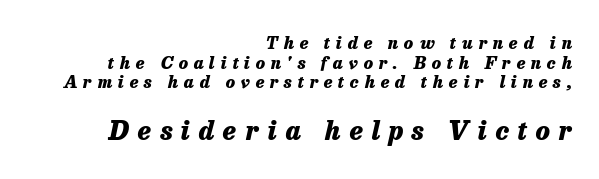
The image shows 26 px bold type, italic (leaning right); set right-aligned, line spacing 1.16x, unusually wide letter spacing (+0.34 em), not underlined; the second (bottom) block is 1.53x larger.
